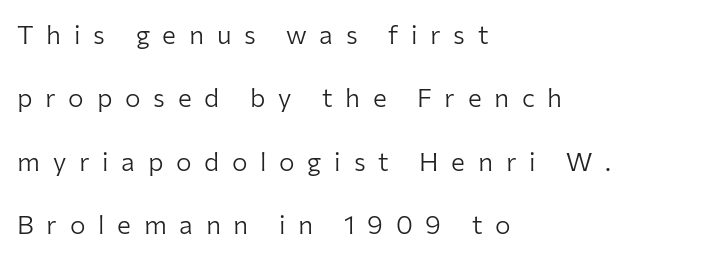
Q: Is the text bold? A: No.
Q: Is the text italic (slanted)? A: No, it is upright.
Q: Is the text underlined? A: No.
Q: How is the paragraph aligned? A: Left-aligned.
Q: Is the spacing between letters normal or unusually wide? A: Unusually wide.
Q: Is the spacing between lines tight, normal or loose? A: Loose.
